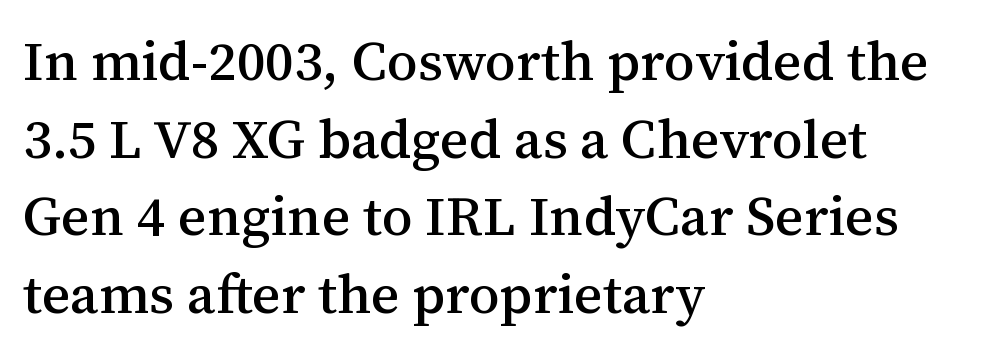
Q: Is the text italic (slanted)? A: No, it is upright.
Q: Is the typeface a serif or a sans-serif typeface? A: Serif.
Q: Is the text underlined? A: No.
Q: How is the paragraph aligned? A: Left-aligned.
Q: Is the spacing between letters normal or unusually wide? A: Normal.
Q: Is the spacing between lines tight, normal or loose? A: Normal.
Q: Width (condensed, normal, or wide)? A: Normal.
Q: Stroke contrast? A: Medium.
Q: x-height? A: Medium.
Q: Monospaced? A: No.
